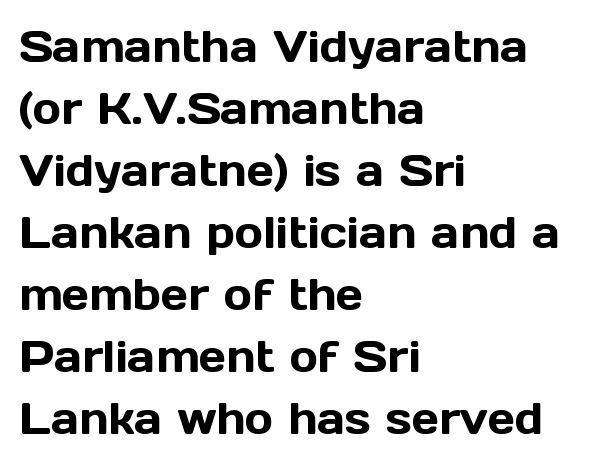
{"serif": "no", "italic": "no", "width": "normal", "x_height": "medium", "monospaced": "no", "underline": "no", "align": "left", "line_spacing": "normal", "line_spacing_ratio": 1.44, "letter_spacing": "normal", "letter_spacing_em": 0.0, "glyph_px": 43}
